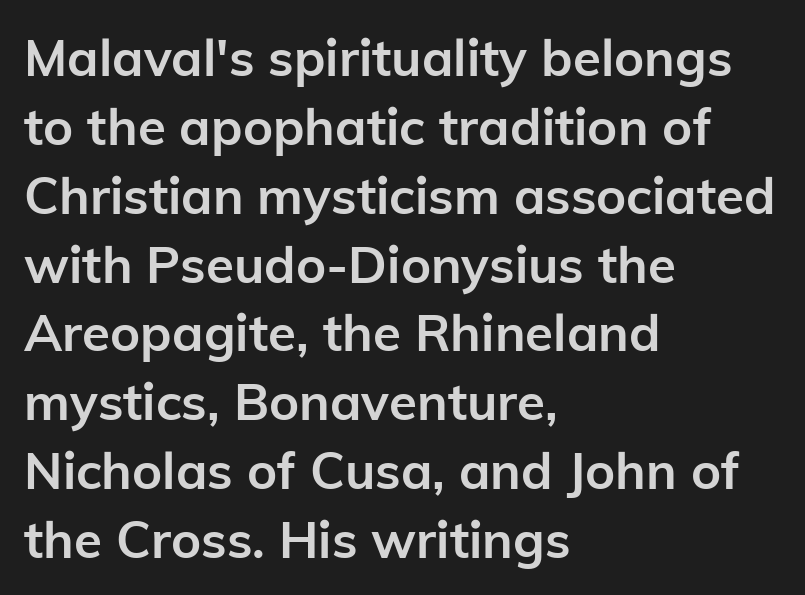
The rag falls on the right side of this text block. A normal amount of white space separates one row of letters from the next. The face used here is proportionally spaced, like ordinary book or web type. Chunky letters — that's bold for sure. Honestly, the letter spacing is just normal — you wouldn't notice it.
